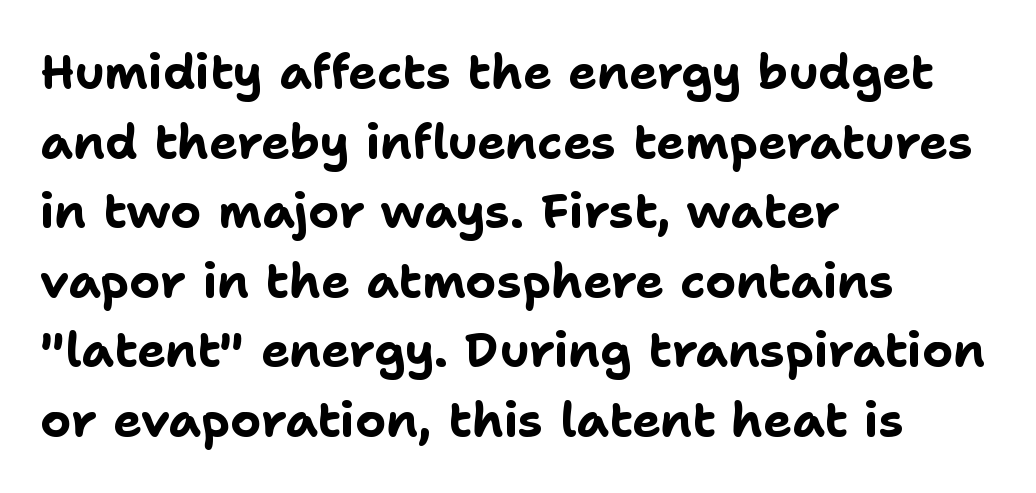
All the whitespace from short lines collects on the right. Is this a fixed-width face? No — the glyphs have proportional, varying widths. The designer left line spacing at the default. The glyphs are unaccompanied by any horizontal stroke below them. The passage shown is typeset with a sans-serif family. Each word holds together tightly as a unit, with standard inter-letter gaps.
